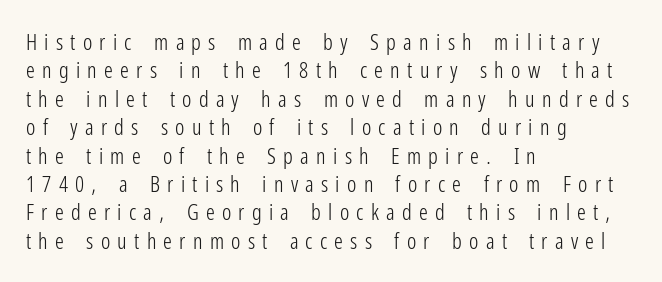
{"italic": "no", "bold": "no", "underline": "no", "align": "left", "line_spacing": "normal", "line_spacing_ratio": 1.29, "letter_spacing": "wide", "letter_spacing_em": 0.33, "glyph_px": 22}
